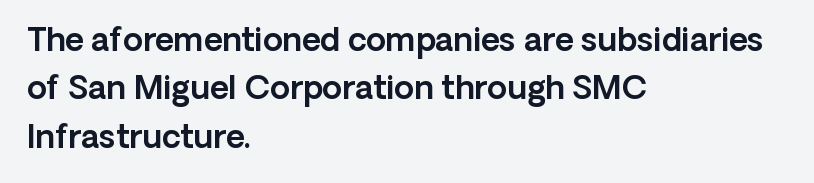
{"serif": "no", "italic": "no", "width": "normal", "x_height": "medium", "monospaced": "no", "underline": "no", "align": "left", "line_spacing": "normal", "line_spacing_ratio": 1.51, "letter_spacing": "normal", "letter_spacing_em": 0.0, "glyph_px": 32}
